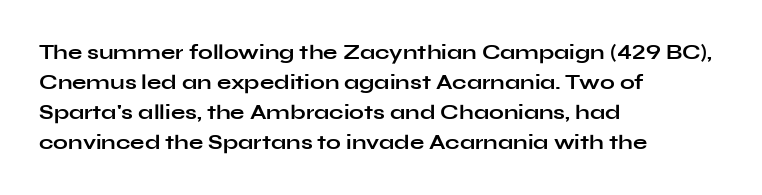
The image shows 21 px bold type, upright; set left-aligned, normal line spacing (1.43x), normal letter spacing, not underlined.
